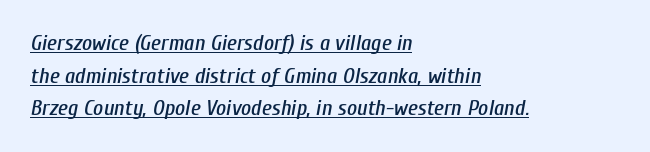
How are the letters spaced? Ordinarily, with no added tracking. Underlining? Definitely there. Leftover space on each line is placed entirely after the last word. Normally led — the rows are evenly, conventionally spaced. Looking at the ascenders, they clearly lean.
